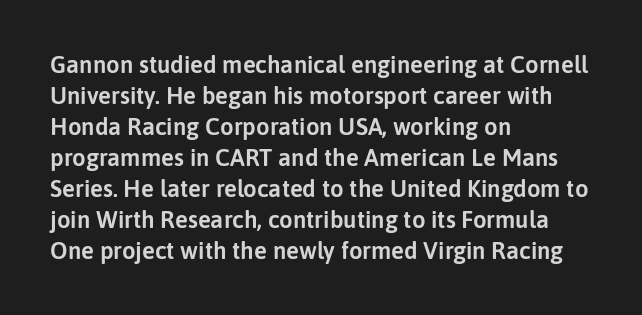
The image shows 24 px text type, upright; set left-aligned, normal line spacing (1.29x), normal letter spacing, not underlined.
